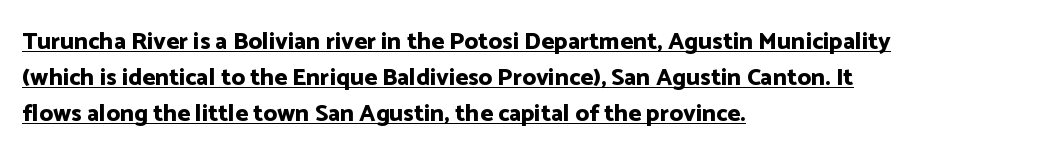
Q: Is the text bold? A: Yes.
Q: Is the text italic (slanted)? A: No, it is upright.
Q: Is the text underlined? A: Yes.
Q: How is the paragraph aligned? A: Left-aligned.
Q: Is the spacing between letters normal or unusually wide? A: Normal.
Q: Is the spacing between lines tight, normal or loose? A: Normal.
